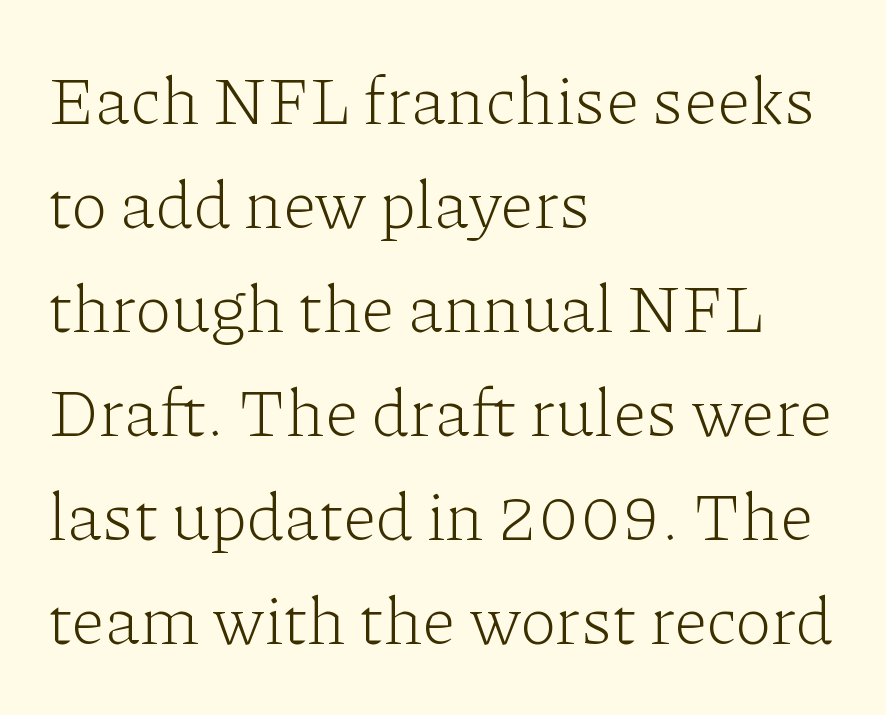
Q: Is the text bold? A: No.
Q: Is the text italic (slanted)? A: No, it is upright.
Q: Is the typeface a serif or a sans-serif typeface? A: Serif.
Q: Is the text underlined? A: No.
Q: How is the paragraph aligned? A: Left-aligned.
Q: Is the spacing between letters normal or unusually wide? A: Normal.
Q: Is the spacing between lines tight, normal or loose? A: Normal.
Q: Width (condensed, normal, or wide)? A: Normal.
Q: Stroke contrast? A: Low.
Q: x-height? A: Medium.
Q: Monospaced? A: No.
